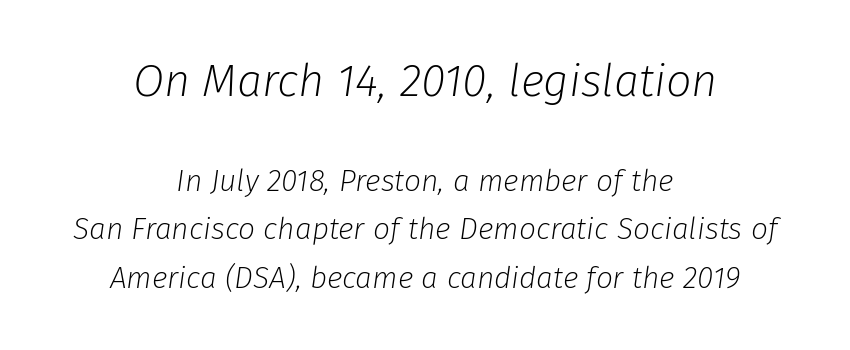
{"italic": "yes", "lean": "right", "slant_degrees": 8, "bold": "no", "weight": "light", "width": "normal", "stroke_contrast": "low", "x_height": "medium", "monospaced": "no", "underline": "no", "align": "center", "line_spacing": "normal", "line_spacing_ratio": 1.62, "letter_spacing": "normal", "letter_spacing_em": 0.0, "larger_block": "first", "size_ratio": 1.5, "glyph_px": 45}
